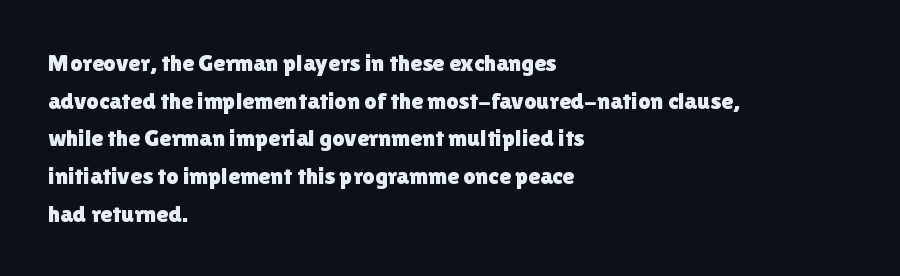
The image shows 24 px text type, upright; set left-aligned, normal line spacing (1.57x), normal letter spacing, not underlined.
